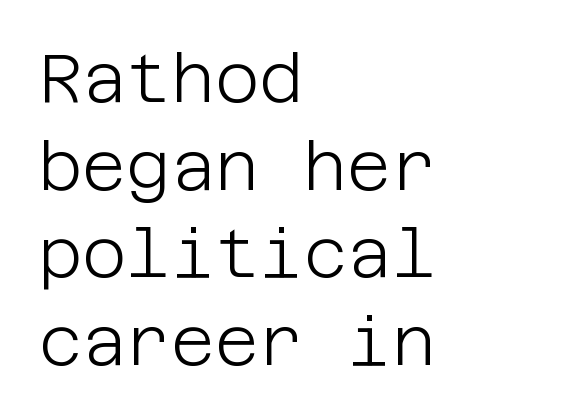
Q: Is the text bold? A: No.
Q: Is the text italic (slanted)? A: No, it is upright.
Q: Is the typeface a serif or a sans-serif typeface? A: Sans-serif.
Q: Is the text underlined? A: No.
Q: How is the paragraph aligned? A: Left-aligned.
Q: Is the spacing between letters normal or unusually wide? A: Normal.
Q: Is the spacing between lines tight, normal or loose? A: Normal.
Q: Width (condensed, normal, or wide)? A: Normal.
Q: Stroke contrast? A: Low.
Q: x-height? A: Large.
